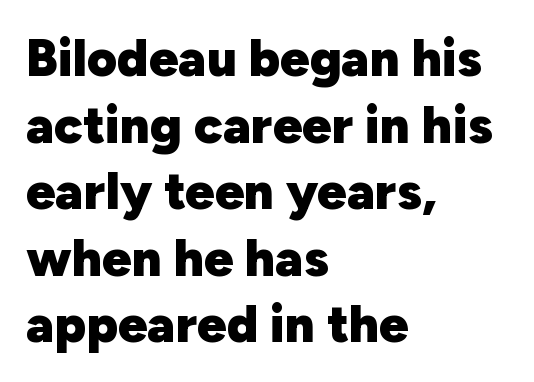
Nobody drew a line under any word here. How are the letters spaced? Ordinarily, with no added tracking. These lines carry a lot of weight — the face is fully bold. A roman cut, with each character standing at attention. Line starts are locked; line ends wander.
